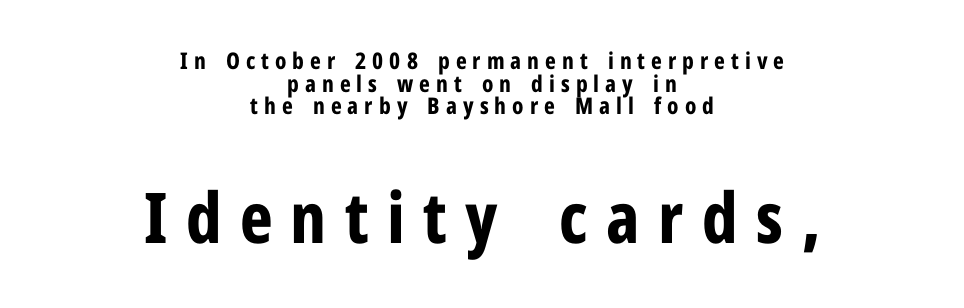
Character size in the trailing block exceeds that of the leading block. Characters follow at a spacing far wider than the type designer built in. Letters rest on an invisible, unmarked baseline. Unlike a traditional serif, this face leaves its strokes unadorned. Stroke thickness is high; the sample reads as a true bold. Spacing verdict: proportional, widths tailored to each character.
